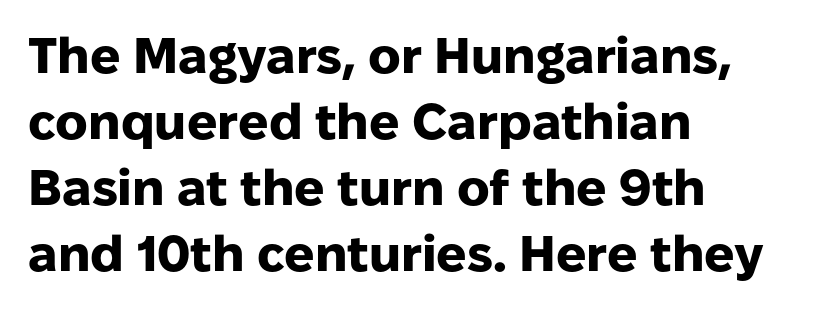
Q: Is the text bold? A: Yes.
Q: Is the text italic (slanted)? A: No, it is upright.
Q: Is the typeface a serif or a sans-serif typeface? A: Sans-serif.
Q: Is the text underlined? A: No.
Q: How is the paragraph aligned? A: Left-aligned.
Q: Is the spacing between letters normal or unusually wide? A: Normal.
Q: Is the spacing between lines tight, normal or loose? A: Normal.
Q: Width (condensed, normal, or wide)? A: Normal.
Q: Stroke contrast? A: Low.
Q: x-height? A: Medium.
Q: Monospaced? A: No.
